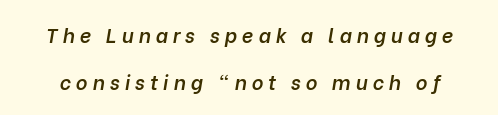
Q: Is the text bold? A: Semi-bold.
Q: Is the text italic (slanted)? A: Yes, it leans right by about 10 degrees.
Q: Is the text underlined? A: No.
Q: Is the spacing between letters normal or unusually wide? A: Unusually wide.
Q: Is the spacing between lines tight, normal or loose? A: Loose.
